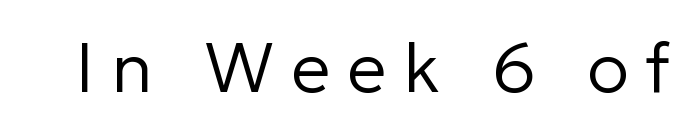
{"serif": "no", "italic": "no", "bold": "no", "weight": "regular", "width": "normal", "stroke_contrast": "low", "x_height": "medium", "monospaced": "no", "underline": "no", "letter_spacing": "wide", "letter_spacing_em": 0.24, "glyph_px": 70}
